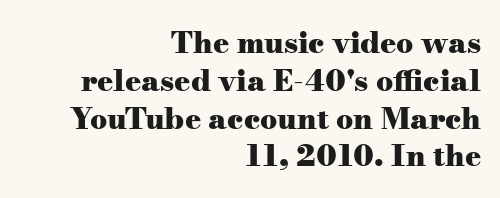
The image shows 30 px heavy, wide serif type, upright; set right-aligned, normal line spacing (1.26x), normal letter spacing, not underlined; medium stroke contrast and a small x-height.
